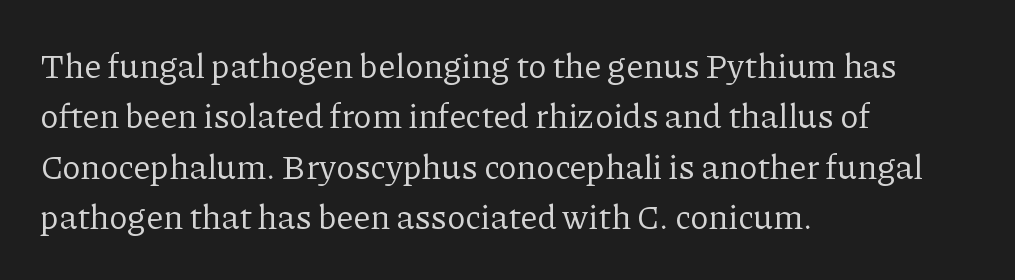
{"serif": "yes", "italic": "no", "bold": "no", "weight": "regular", "width": "normal", "stroke_contrast": "low", "x_height": "medium", "monospaced": "no", "underline": "no", "align": "left", "line_spacing": "normal", "line_spacing_ratio": 1.48, "letter_spacing": "normal", "letter_spacing_em": 0.0, "glyph_px": 34}
